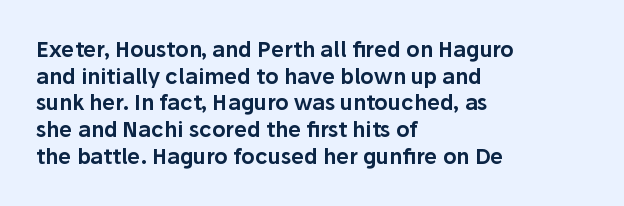
{"italic": "no", "underline": "no", "align": "left", "line_spacing": "normal", "line_spacing_ratio": 1.27, "letter_spacing": "normal", "letter_spacing_em": 0.0, "glyph_px": 21}
